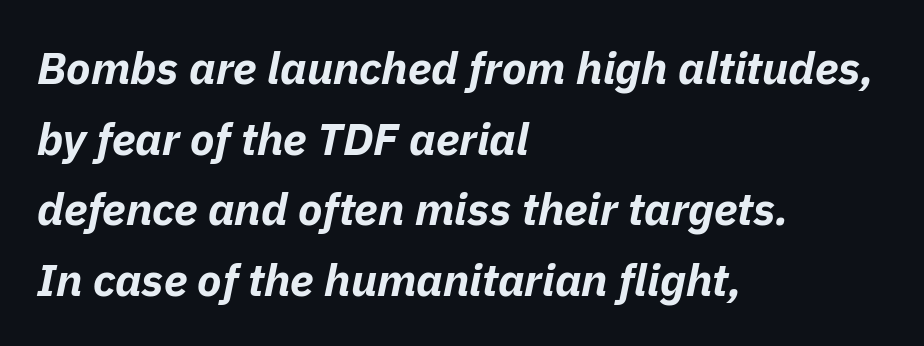
{"italic": "yes", "lean": "right", "slant_degrees": 11, "bold": "yes", "weight": "bold", "width": "normal", "stroke_contrast": "low", "x_height": "medium", "monospaced": "no", "underline": "no", "align": "left", "line_spacing": "normal", "line_spacing_ratio": 1.57, "letter_spacing": "normal", "letter_spacing_em": 0.0, "glyph_px": 45}
